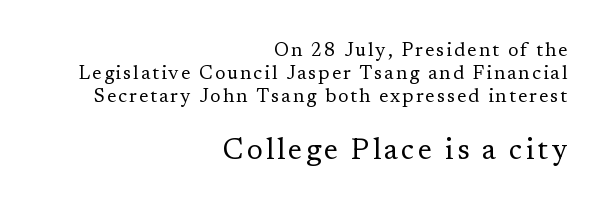
The glyphs are unaccompanied by any horizontal stroke below them. Look at the bottom of the vertical strokes: they flare into serifs here. Caption: upper text group reduced, lower text group enlarged. Italic? Not at all — the glyphs are vertical. The font is comparable to plain body text, perhaps lighter.
